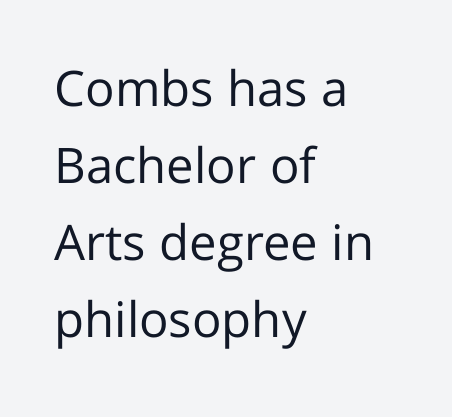
{"serif": "no", "italic": "no", "bold": "no", "weight": "regular", "width": "normal", "stroke_contrast": "low", "x_height": "medium", "monospaced": "no", "underline": "no", "align": "left", "line_spacing": "normal", "line_spacing_ratio": 1.57, "letter_spacing": "normal", "letter_spacing_em": 0.0, "glyph_px": 49}
